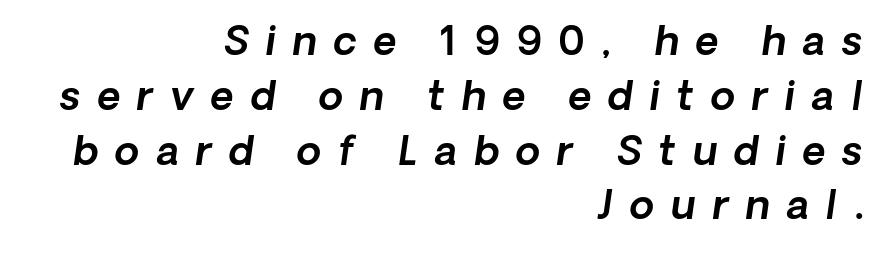
Q: Is the typeface a serif or a sans-serif typeface? A: Sans-serif.
Q: Is the text underlined? A: No.
Q: How is the paragraph aligned? A: Right-aligned.
Q: Is the spacing between letters normal or unusually wide? A: Unusually wide.
Q: Is the spacing between lines tight, normal or loose? A: Normal.
Q: Width (condensed, normal, or wide)? A: Normal.
Q: x-height? A: Medium.
Q: Monospaced? A: No.
